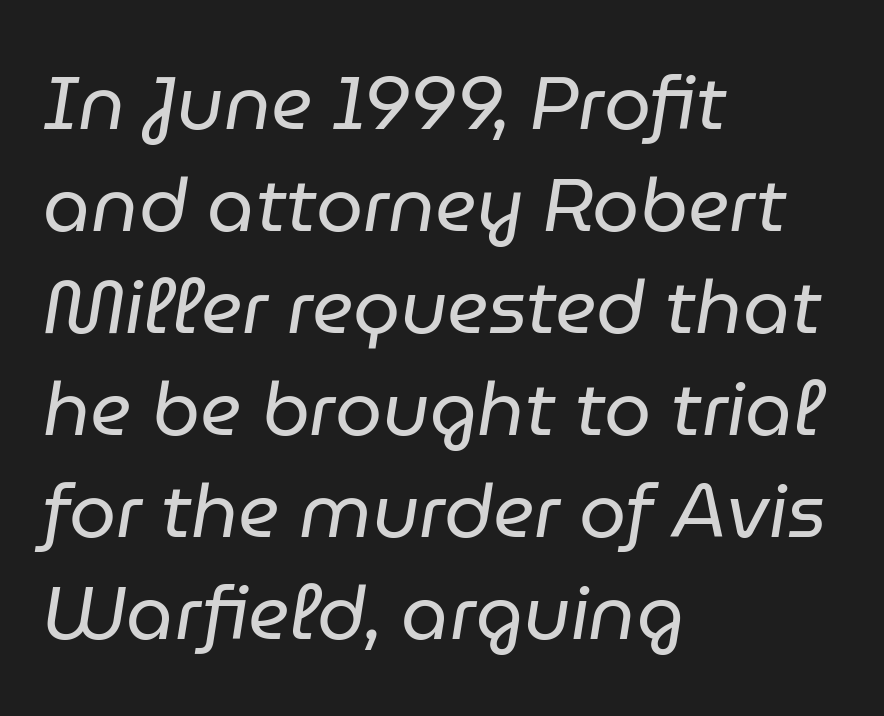
Q: Is the text bold? A: No.
Q: Is the text italic (slanted)? A: Yes, it leans right by about 9 degrees.
Q: Is the text underlined? A: No.
Q: How is the paragraph aligned? A: Left-aligned.
Q: Is the spacing between letters normal or unusually wide? A: Normal.
Q: Is the spacing between lines tight, normal or loose? A: Normal.
Q: Width (condensed, normal, or wide)? A: Normal.
Q: Stroke contrast? A: Low.
Q: x-height? A: Medium.
Q: Monospaced? A: No.
